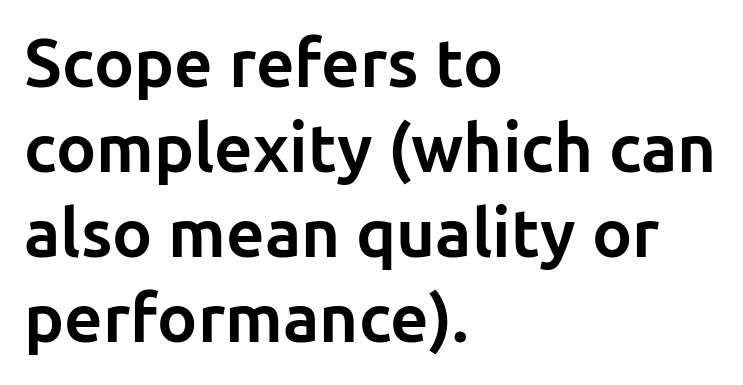
{"serif": "no", "italic": "no", "bold": "yes", "weight": "bold", "width": "normal", "stroke_contrast": "low", "x_height": "medium", "monospaced": "no", "underline": "no", "align": "left", "line_spacing": "normal", "line_spacing_ratio": 1.27, "letter_spacing": "normal", "letter_spacing_em": 0.0, "glyph_px": 67}
